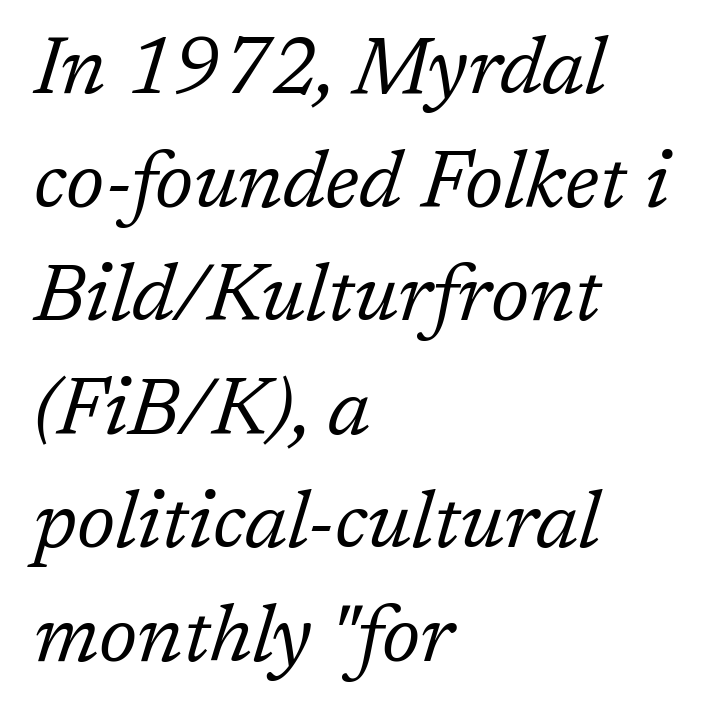
Q: Is the text bold? A: No.
Q: Is the text italic (slanted)? A: Yes, it leans right by about 17 degrees.
Q: Is the typeface a serif or a sans-serif typeface? A: Serif.
Q: Is the text underlined? A: No.
Q: How is the paragraph aligned? A: Left-aligned.
Q: Is the spacing between letters normal or unusually wide? A: Normal.
Q: Is the spacing between lines tight, normal or loose? A: Normal.
Q: Width (condensed, normal, or wide)? A: Normal.
Q: Stroke contrast? A: Low.
Q: x-height? A: Medium.
Q: Monospaced? A: No.
